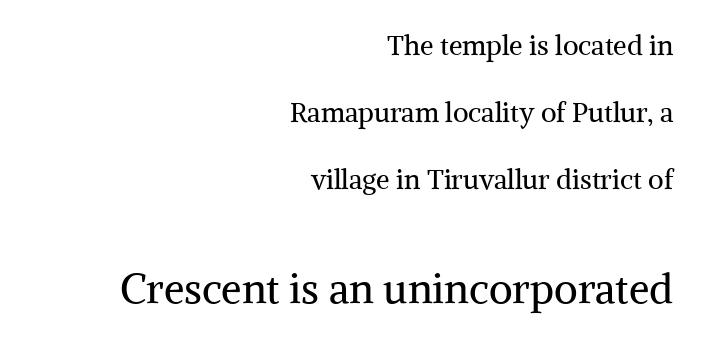
{"serif": "yes", "italic": "no", "bold": "no", "weight": "regular", "width": "normal", "stroke_contrast": "medium", "x_height": "medium", "monospaced": "no", "underline": "no", "align": "right", "line_spacing": "loose", "line_spacing_ratio": 2.49, "letter_spacing": "normal", "letter_spacing_em": 0.0, "larger_block": "second", "size_ratio": 1.52, "glyph_px": 41}
